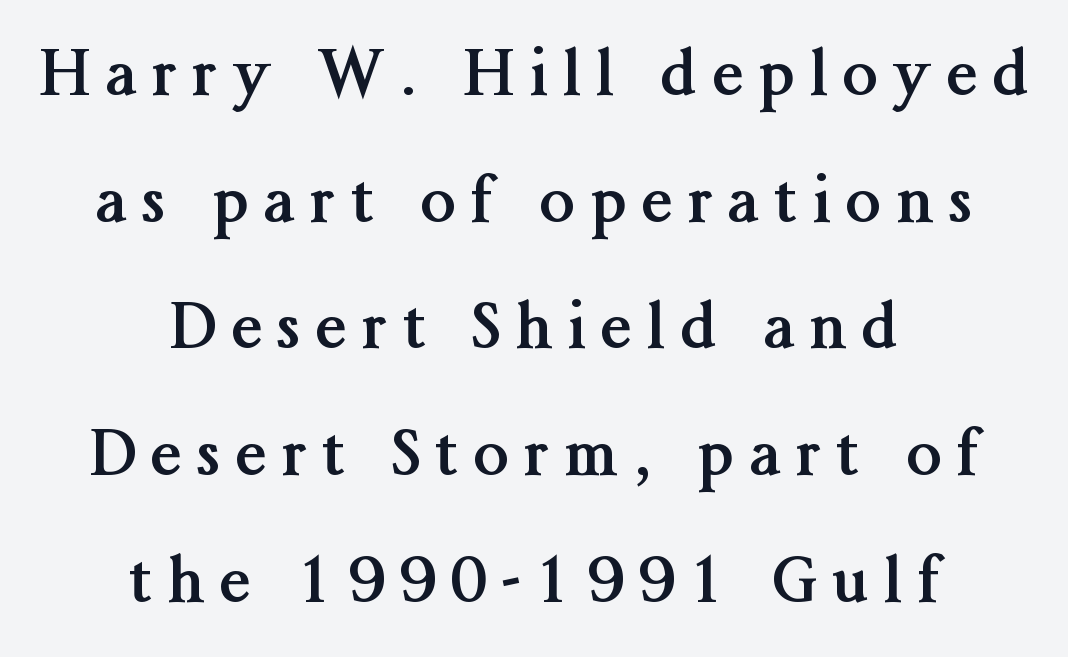
The image shows 63 px semibold serif type, upright; set centered, loose line spacing (2.01x), unusually wide letter spacing (+0.25 em), not underlined; medium stroke contrast and a medium x-height.
